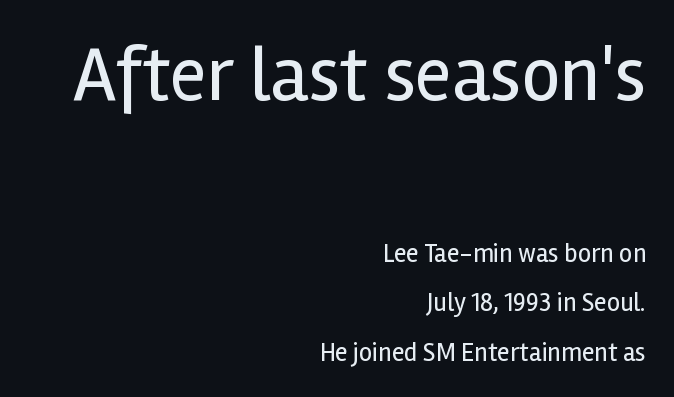
The image shows 77 px regular-weight sans-serif type, upright; set right-aligned, loose line spacing (1.91x), normal letter spacing, not underlined; the first (top) block is 2.96x larger; a medium x-height.
